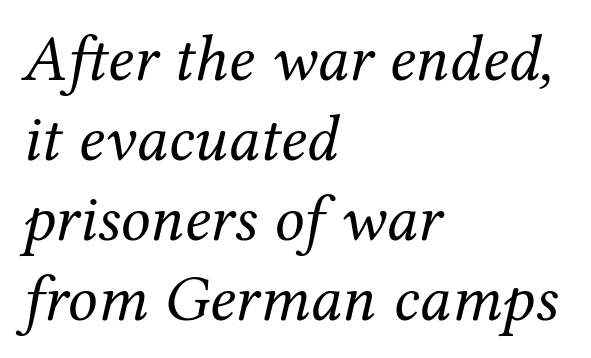
{"serif": "yes", "italic": "yes", "lean": "right", "slant_degrees": 12, "bold": "no", "weight": "regular", "width": "normal", "stroke_contrast": "medium", "x_height": "medium", "monospaced": "no", "underline": "no", "align": "left", "line_spacing_ratio": 1.21, "letter_spacing": "normal", "letter_spacing_em": 0.0, "glyph_px": 66}
